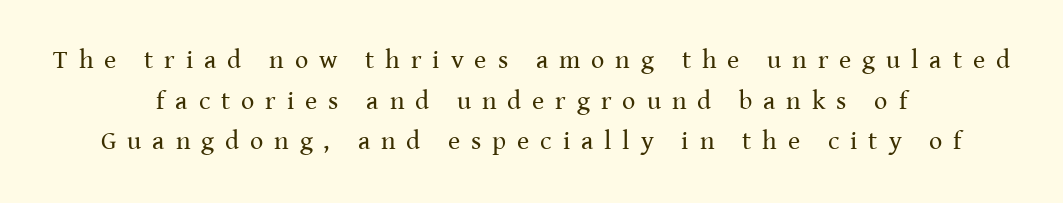
This sample keeps an unexceptional amount of space between lines. Every character sits straight up, as roman type does. The horizontal fit of the characters is loose and conspicuously gappy. The space beneath each line is pristine and unruled.
